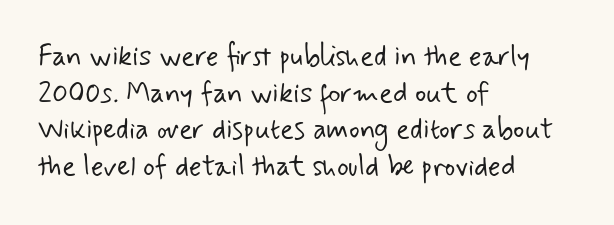
{"serif": "no", "bold": "no", "weight": "light", "width": "normal", "stroke_contrast": "low", "x_height": "small", "monospaced": "no", "underline": "no", "align": "left", "line_spacing": "normal", "line_spacing_ratio": 1.31, "letter_spacing": "normal", "letter_spacing_em": 0.0, "glyph_px": 28}
